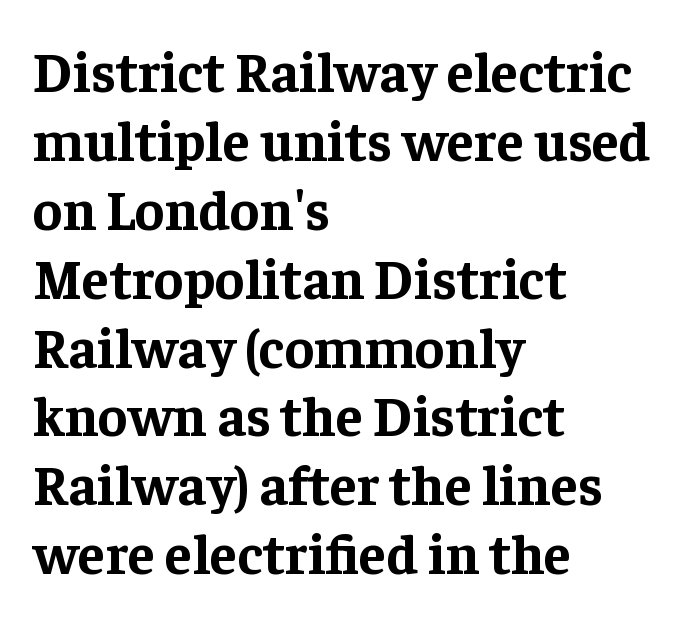
{"serif": "yes", "italic": "no", "bold": "yes", "weight": "bold", "width": "normal", "stroke_contrast": "low", "x_height": "medium", "monospaced": "no", "underline": "no", "align": "left", "line_spacing_ratio": 1.23, "letter_spacing": "normal", "letter_spacing_em": 0.0, "glyph_px": 56}
